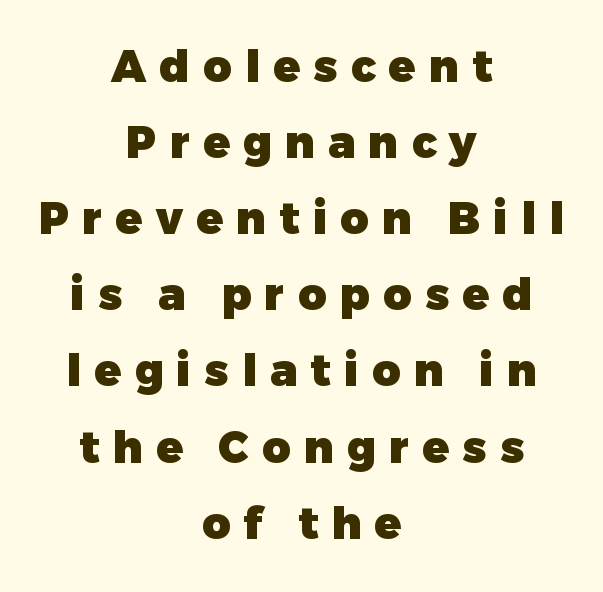
The image shows 44 px heavy sans-serif type, upright; set centered, line spacing 1.73x, unusually wide letter spacing (+0.3 em), not underlined; low stroke contrast and a medium x-height.
